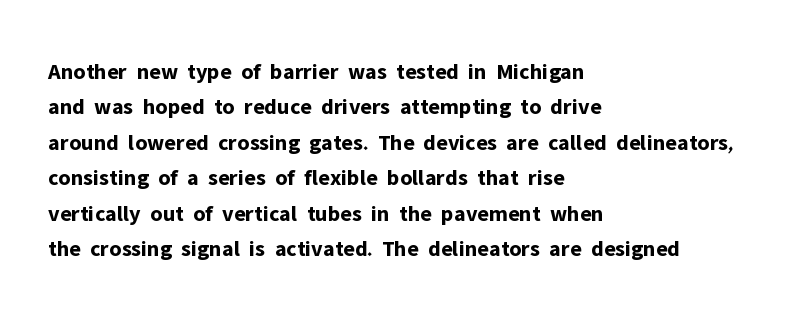
{"italic": "no", "bold": "yes", "underline": "no", "align": "left", "line_spacing": "normal", "line_spacing_ratio": 1.54, "letter_spacing": "normal", "letter_spacing_em": 0.0, "glyph_px": 23}
